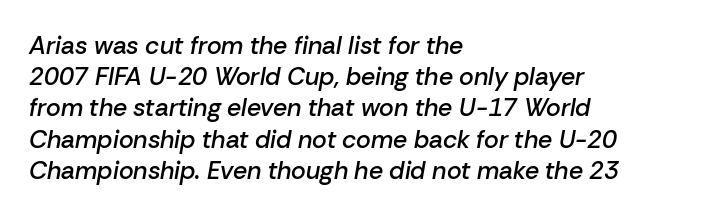
The image shows 25 px text type, italic (leaning right); set left-aligned, normal line spacing (1.25x), normal letter spacing, not underlined.
